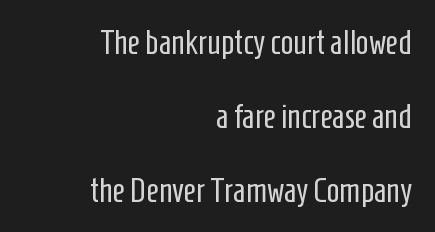
{"serif": "no", "italic": "no", "bold": "no", "weight": "regular", "width": "condensed", "stroke_contrast": "low", "x_height": "medium", "monospaced": "no", "underline": "no", "align": "right", "line_spacing": "loose", "line_spacing_ratio": 2.17, "letter_spacing": "normal", "letter_spacing_em": 0.0, "glyph_px": 34}
